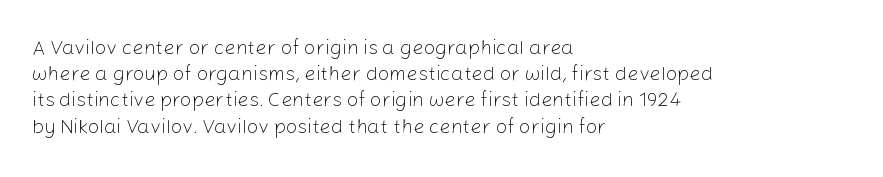
Q: Is the text bold? A: No.
Q: Is the text italic (slanted)? A: No, it is upright.
Q: Is the text underlined? A: No.
Q: How is the paragraph aligned? A: Left-aligned.
Q: Is the spacing between letters normal or unusually wide? A: Normal.
Q: Is the spacing between lines tight, normal or loose? A: Normal.
